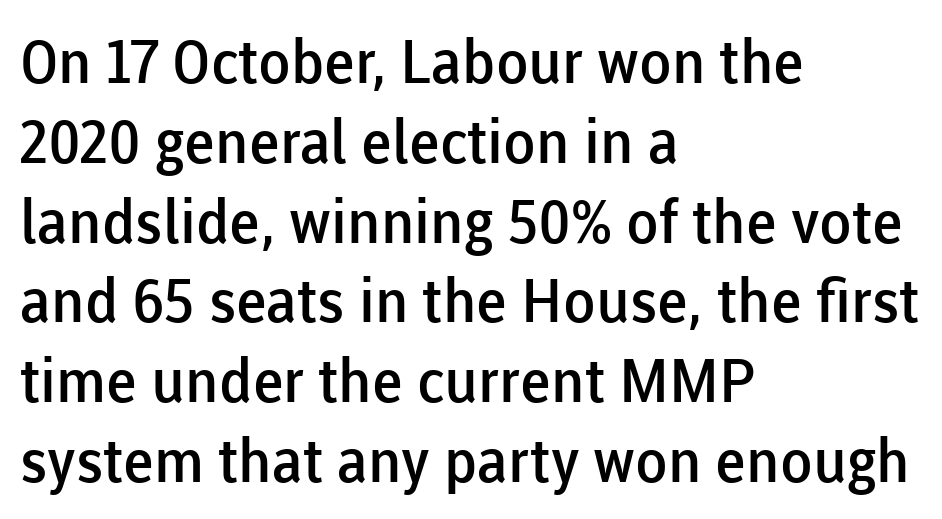
Q: Is the text bold? A: Semi-bold.
Q: Is the text italic (slanted)? A: No, it is upright.
Q: Is the typeface a serif or a sans-serif typeface? A: Sans-serif.
Q: Is the text underlined? A: No.
Q: How is the paragraph aligned? A: Left-aligned.
Q: Is the spacing between letters normal or unusually wide? A: Normal.
Q: Is the spacing between lines tight, normal or loose? A: Normal.
Q: Width (condensed, normal, or wide)? A: Normal.
Q: Stroke contrast? A: Low.
Q: x-height? A: Medium.
Q: Monospaced? A: No.
